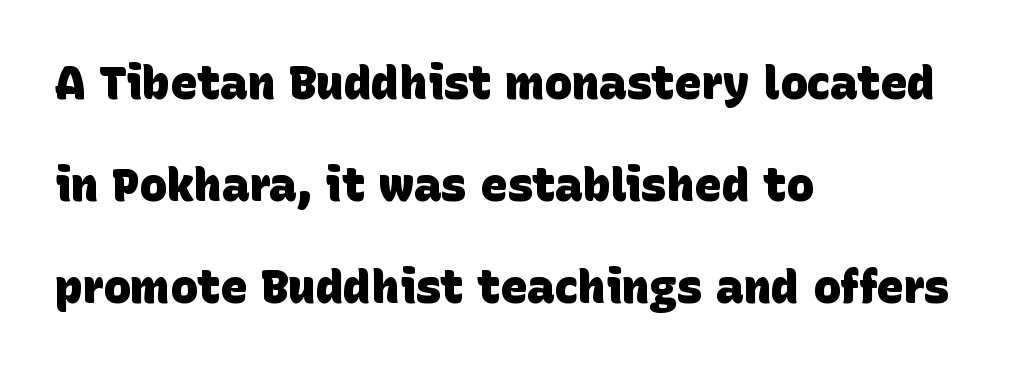
The sample has been set heavy, in full bold. Whoever set this chose breathing room over compactness in the vertical rhythm. Serifs: no, the terminals of the letterforms are clean. Short and long lines alike share a common starting point at left. A bare baseline throughout the passage. This sample uses plain, unmodified letter spacing.
